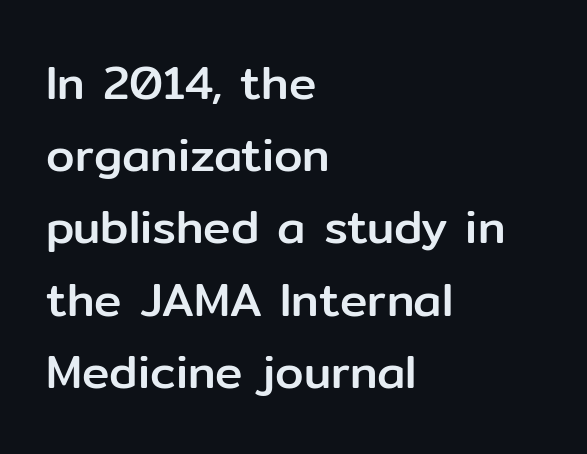
The image shows 46 px sans-serif type, upright; set left-aligned, normal line spacing (1.57x), normal letter spacing, not underlined; low stroke contrast and a medium x-height.
